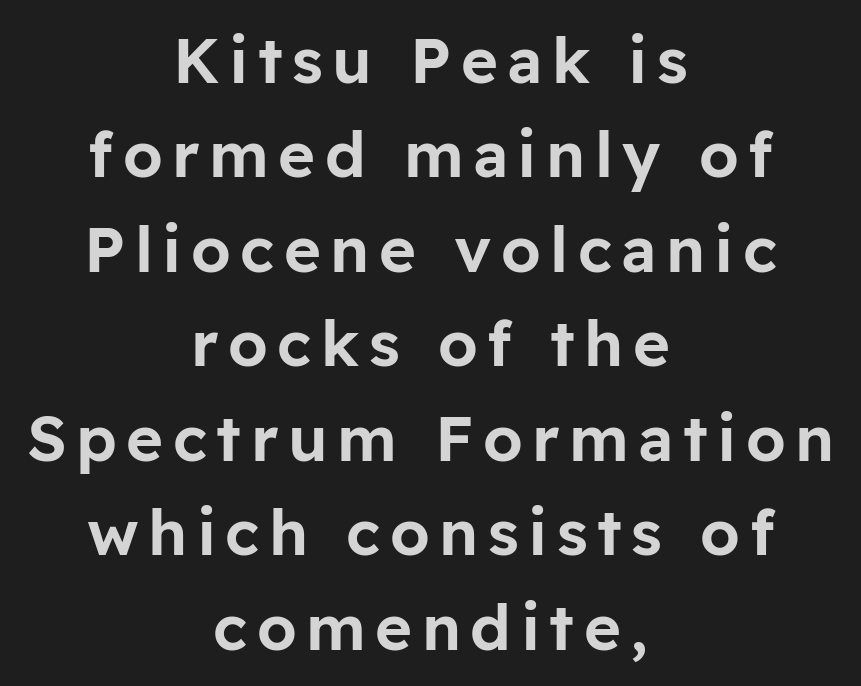
{"serif": "no", "italic": "no", "width": "normal", "stroke_contrast": "low", "x_height": "medium", "monospaced": "no", "underline": "no", "align": "center", "line_spacing": "normal", "line_spacing_ratio": 1.5, "glyph_px": 63}
